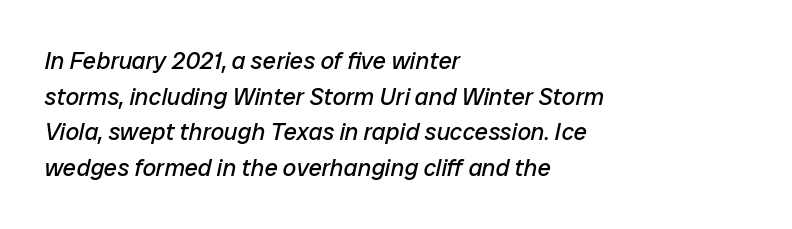
Q: Is the text bold? A: No.
Q: Is the text italic (slanted)? A: Yes, it leans right by about 12 degrees.
Q: Is the text underlined? A: No.
Q: How is the paragraph aligned? A: Left-aligned.
Q: Is the spacing between letters normal or unusually wide? A: Normal.
Q: Is the spacing between lines tight, normal or loose? A: Normal.
